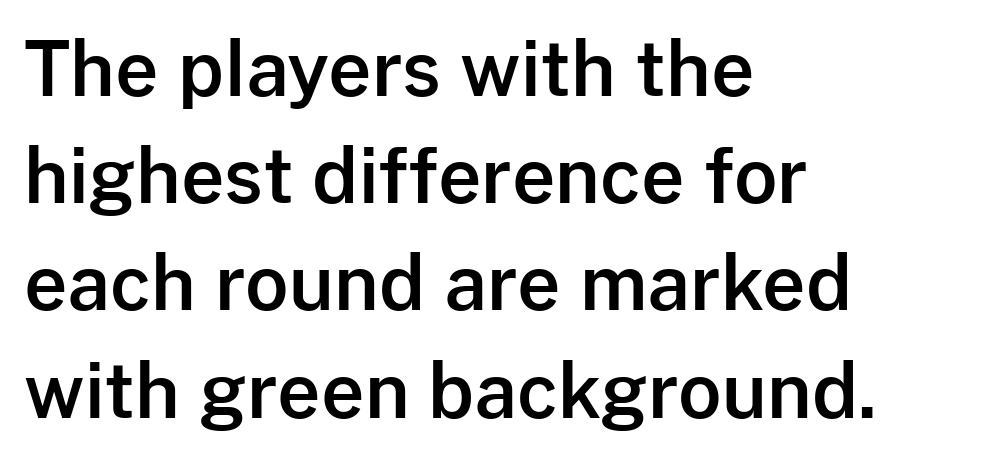
Q: Is the text italic (slanted)? A: No, it is upright.
Q: Is the typeface a serif or a sans-serif typeface? A: Sans-serif.
Q: Is the text underlined? A: No.
Q: How is the paragraph aligned? A: Left-aligned.
Q: Is the spacing between letters normal or unusually wide? A: Normal.
Q: Is the spacing between lines tight, normal or loose? A: Normal.
Q: Width (condensed, normal, or wide)? A: Normal.
Q: Stroke contrast? A: Low.
Q: x-height? A: Medium.
Q: Monospaced? A: No.
